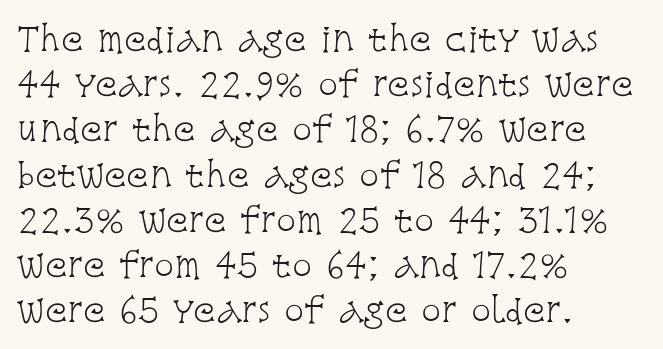
Q: Is the text bold? A: No.
Q: Is the text italic (slanted)? A: No, it is upright.
Q: Is the typeface a serif or a sans-serif typeface? A: Serif.
Q: Is the text underlined? A: No.
Q: How is the paragraph aligned? A: Left-aligned.
Q: Is the spacing between letters normal or unusually wide? A: Normal.
Q: Is the spacing between lines tight, normal or loose? A: Normal.
Q: Width (condensed, normal, or wide)? A: Condensed.
Q: Stroke contrast? A: Low.
Q: x-height? A: Large.
Q: Monospaced? A: No.
